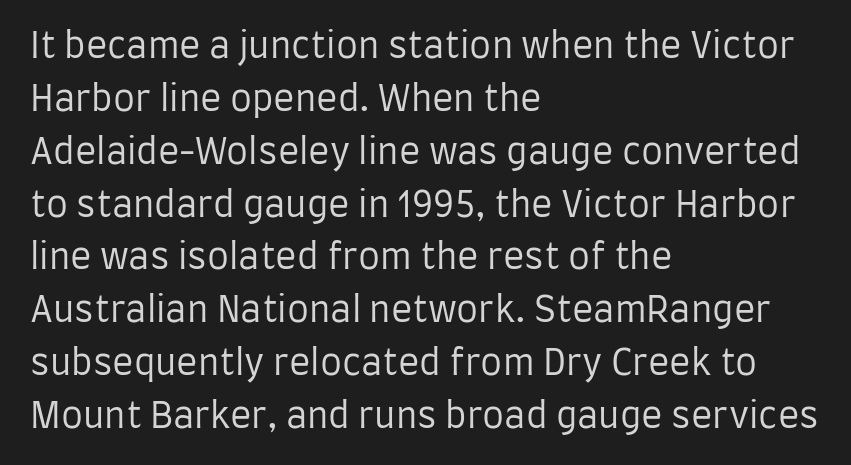
This is sans-serif lettering, the kind often seen on screens and signage. The font sits on the lighter half of the weight spectrum, regular included. This sample has the flowing, uneven cadence of proportional lettering. The leading is moderate, giving the passage an even texture. Horizontally, the lines are justified to the leading edge only. Rendered with straight, roman letterforms.
